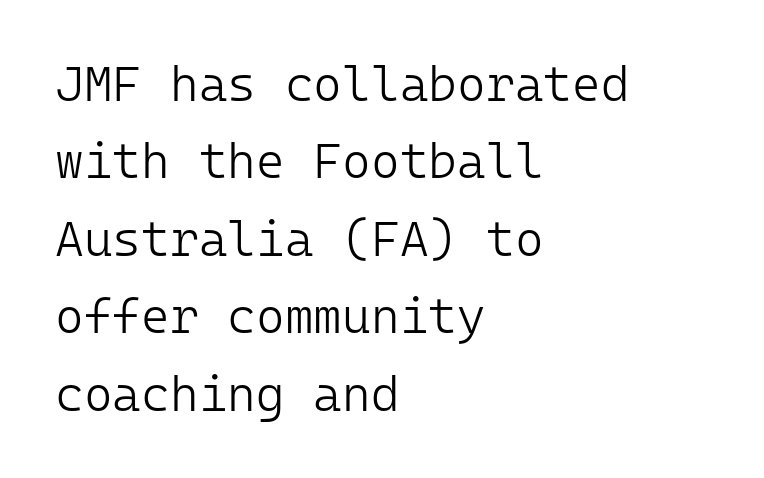
The rendering keeps characters at their native spacing. Regular leading. This is the regular roman posture of the typeface. Leftover space on each line is placed entirely after the last word.
